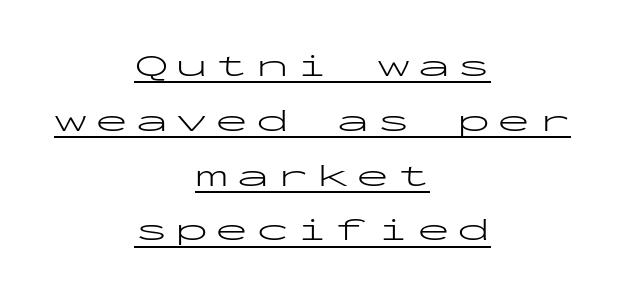
{"serif": "no", "italic": "no", "bold": "no", "weight": "light", "width": "wide", "stroke_contrast": "low", "x_height": "medium", "monospaced": "yes", "underline": "yes", "align": "center", "line_spacing": "normal", "line_spacing_ratio": 1.66, "letter_spacing": "wide", "letter_spacing_em": 0.22, "glyph_px": 33}
